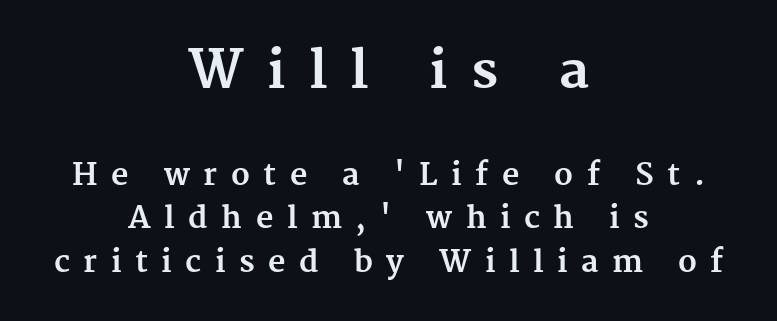
Proportional: the letters do not fall into vertical columns. The passage shown is typeset with a serif family. Observe the wide spacing: letters keep a clear distance from each other. Caption: bold face, heavy strokes.
